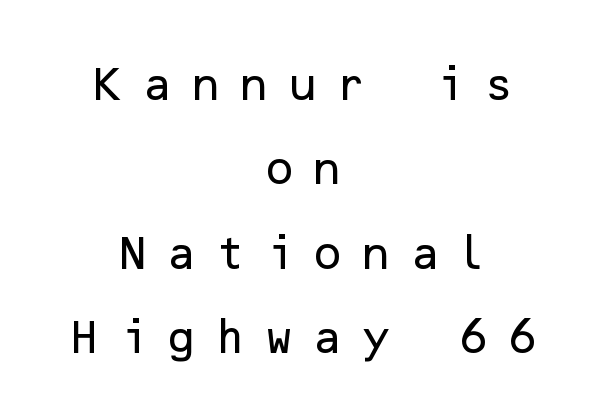
The image shows 37 px sans-serif type, upright; set centered, loose line spacing (2.28x), unusually wide letter spacing (+0.45 em), not underlined; low stroke contrast and a medium x-height.
